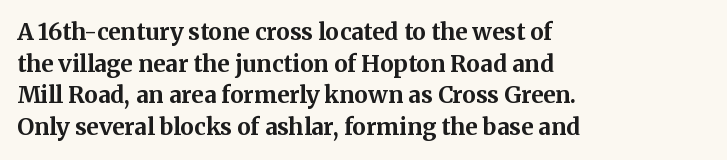
The lines are quadded left. Regular leading. Nothing unusual about the tracking: characters are spaced as the font intends. The font is running at its bold setting. Tall strokes in this sample are plumb rather than angled.
